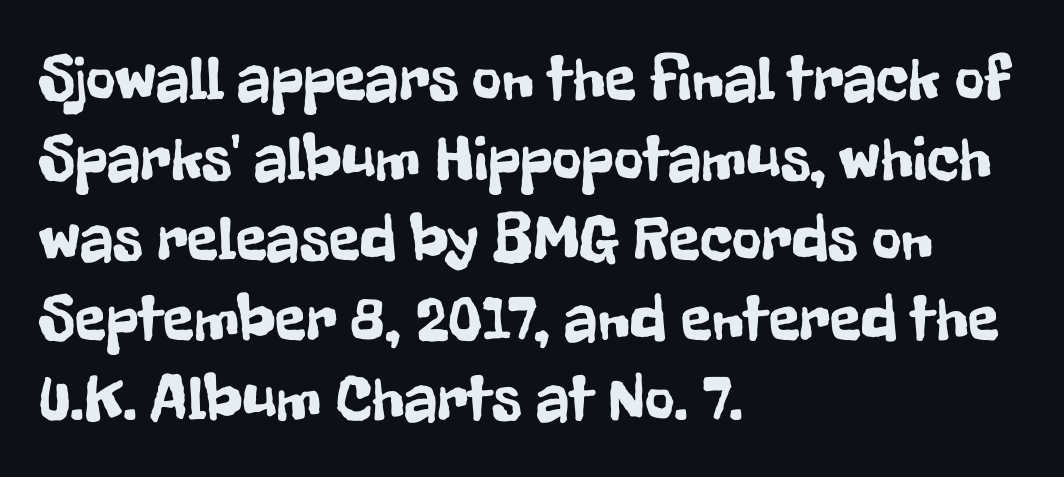
Q: Is the text italic (slanted)? A: No, it is upright.
Q: Is the typeface a serif or a sans-serif typeface? A: Sans-serif.
Q: Is the text underlined? A: No.
Q: How is the paragraph aligned? A: Left-aligned.
Q: Is the spacing between letters normal or unusually wide? A: Normal.
Q: Is the spacing between lines tight, normal or loose? A: Normal.
Q: Width (condensed, normal, or wide)? A: Condensed.
Q: Stroke contrast? A: Low.
Q: x-height? A: Medium.
Q: Monospaced? A: No.
